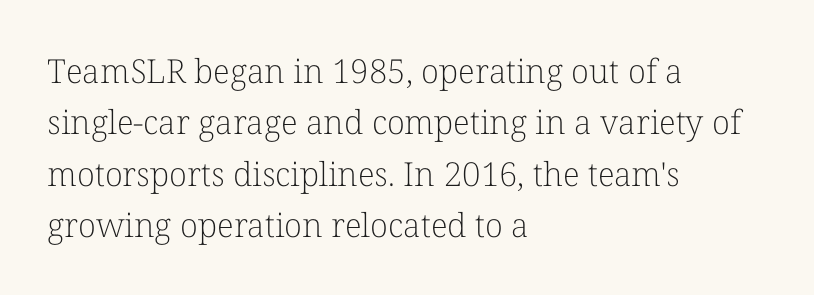
Q: Is the text bold? A: No.
Q: Is the text italic (slanted)? A: No, it is upright.
Q: Is the typeface a serif or a sans-serif typeface? A: Serif.
Q: Is the text underlined? A: No.
Q: How is the paragraph aligned? A: Left-aligned.
Q: Is the spacing between letters normal or unusually wide? A: Normal.
Q: Is the spacing between lines tight, normal or loose? A: Normal.
Q: Width (condensed, normal, or wide)? A: Normal.
Q: Stroke contrast? A: Low.
Q: x-height? A: Medium.
Q: Monospaced? A: No.
